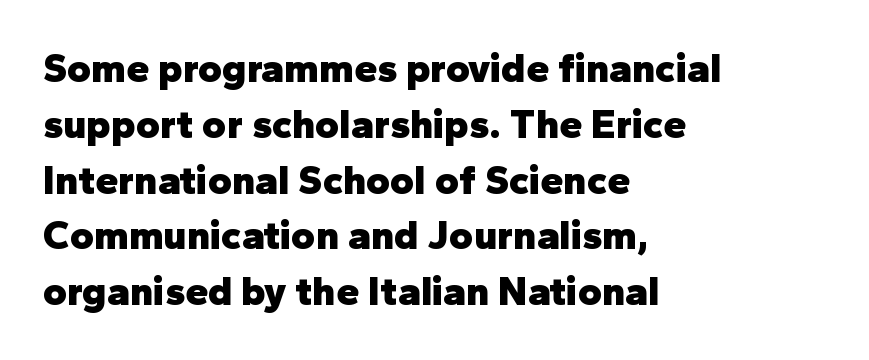
The designer went with a sans here, leaving each stem footless. Rule under the text: the space is simply empty. Short note: letters normally spaced. In CSS terms this would be text-align: left. You'd pick this weight for a headline — it's a proper bold.
